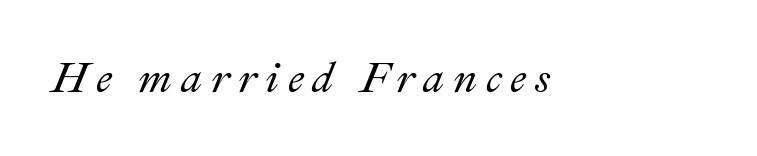
{"italic": "yes", "lean": "right", "slant_degrees": 22, "width": "normal", "stroke_contrast": "medium", "x_height": "small", "monospaced": "no", "underline": "no", "letter_spacing": "wide", "letter_spacing_em": 0.2, "glyph_px": 43}
